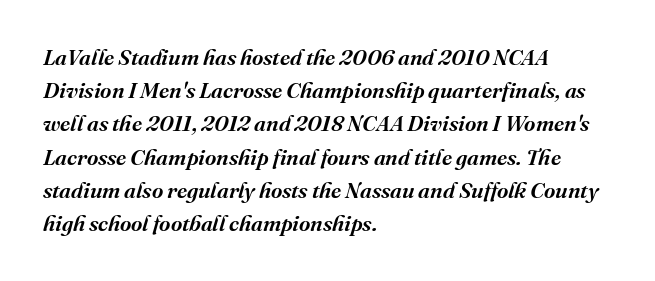
Q: Is the text italic (slanted)? A: Yes, it leans right by about 16 degrees.
Q: Is the text underlined? A: No.
Q: How is the paragraph aligned? A: Left-aligned.
Q: Is the spacing between letters normal or unusually wide? A: Normal.
Q: Is the spacing between lines tight, normal or loose? A: Normal.
